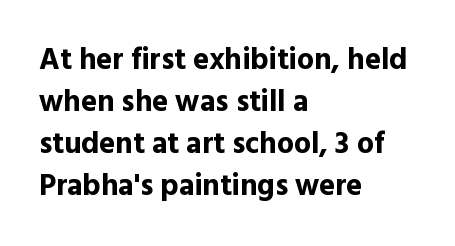
The image shows 30 px bold sans-serif type, upright; set left-aligned, normal line spacing (1.4x), normal letter spacing, not underlined; a medium x-height.
